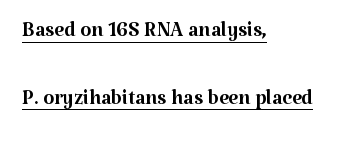
{"serif": "yes", "italic": "no", "bold": "no", "weight": "regular", "width": "normal", "stroke_contrast": "medium", "x_height": "medium", "monospaced": "no", "underline": "yes", "align": "left", "line_spacing": "loose", "line_spacing_ratio": 2.42, "letter_spacing": "normal", "letter_spacing_em": 0.0, "glyph_px": 28}
